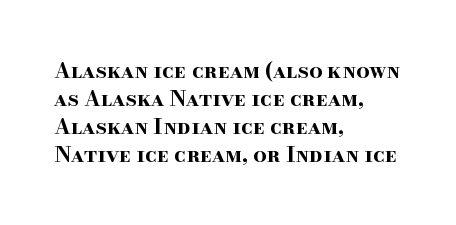
The image shows 21 px bold type, upright; set left-aligned, normal line spacing (1.33x), normal letter spacing, not underlined.
